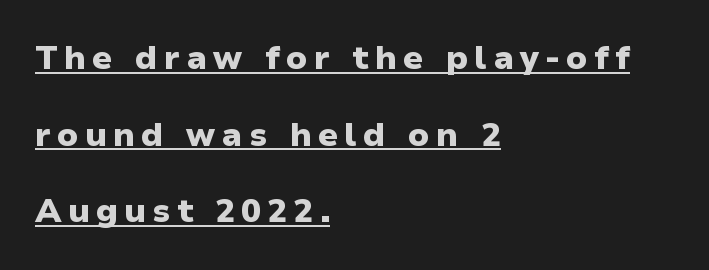
{"serif": "no", "italic": "no", "bold": "yes", "weight": "heavy", "width": "normal", "stroke_contrast": "low", "x_height": "medium", "monospaced": "no", "underline": "yes", "align": "left", "line_spacing": "loose", "line_spacing_ratio": 2.32, "glyph_px": 33}
